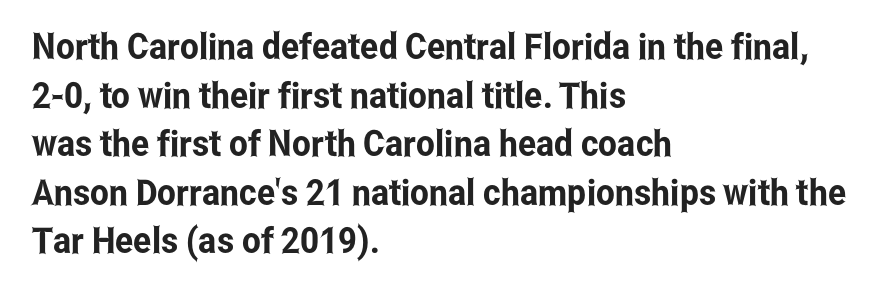
Q: Is the text italic (slanted)? A: No, it is upright.
Q: Is the typeface a serif or a sans-serif typeface? A: Sans-serif.
Q: Is the text underlined? A: No.
Q: How is the paragraph aligned? A: Left-aligned.
Q: Is the spacing between letters normal or unusually wide? A: Normal.
Q: Is the spacing between lines tight, normal or loose? A: Normal.
Q: Width (condensed, normal, or wide)? A: Condensed.
Q: Stroke contrast? A: Low.
Q: x-height? A: Medium.
Q: Monospaced? A: No.
